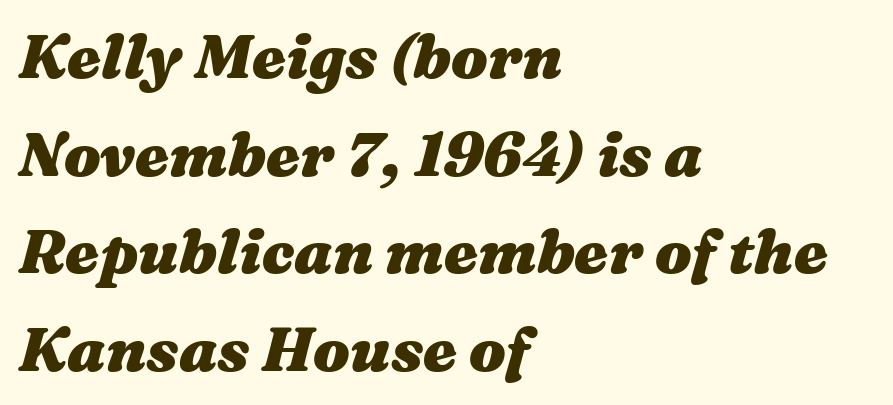
{"italic": "yes", "lean": "right", "slant_degrees": 16, "bold": "yes", "weight": "heavy", "width": "wide", "stroke_contrast": "medium", "x_height": "medium", "monospaced": "no", "underline": "no", "align": "left", "line_spacing": "normal", "line_spacing_ratio": 1.6, "letter_spacing": "normal", "letter_spacing_em": 0.0, "glyph_px": 61}
